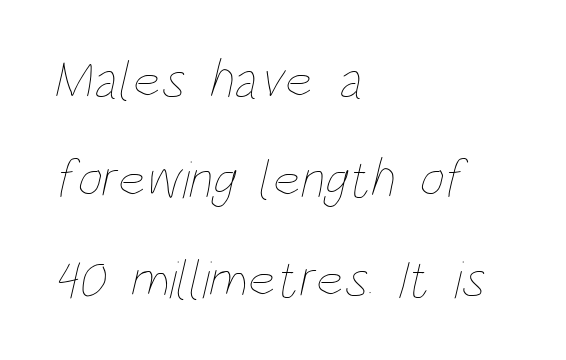
{"bold": "no", "weight": "thin", "width": "condensed", "stroke_contrast": "low", "x_height": "large", "monospaced": "no", "underline": "no", "align": "left", "line_spacing_ratio": 1.84, "letter_spacing": "normal", "letter_spacing_em": 0.0, "glyph_px": 54}
